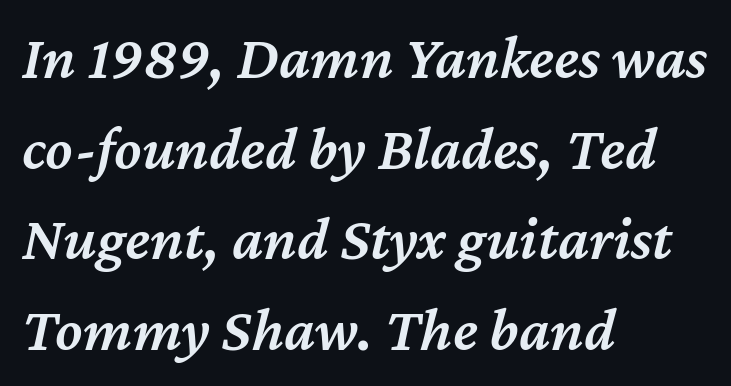
{"italic": "yes", "lean": "right", "slant_degrees": 12, "bold": "semi", "weight": "semibold", "width": "normal", "stroke_contrast": "medium", "x_height": "medium", "monospaced": "no", "underline": "no", "align": "left", "line_spacing": "normal", "line_spacing_ratio": 1.46, "letter_spacing": "normal", "letter_spacing_em": 0.0, "glyph_px": 62}
